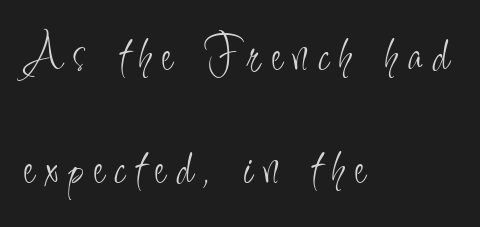
Decoration check: the copy has no underline. The paragraph has a hard left edge and a soft right edge. Think of a printed novel: that variable character pitch is what you see here. Stems and bowls with no extra thickness — not bold.
